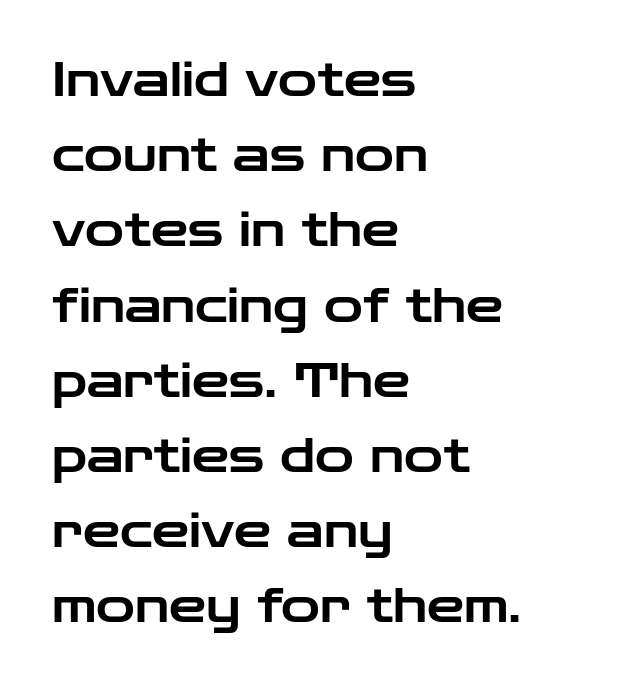
Q: Is the text italic (slanted)? A: No, it is upright.
Q: Is the typeface a serif or a sans-serif typeface? A: Sans-serif.
Q: Is the text underlined? A: No.
Q: How is the paragraph aligned? A: Left-aligned.
Q: Is the spacing between letters normal or unusually wide? A: Normal.
Q: Is the spacing between lines tight, normal or loose? A: Normal.
Q: Width (condensed, normal, or wide)? A: Wide.
Q: Stroke contrast? A: Low.
Q: x-height? A: Medium.
Q: Monospaced? A: No.
